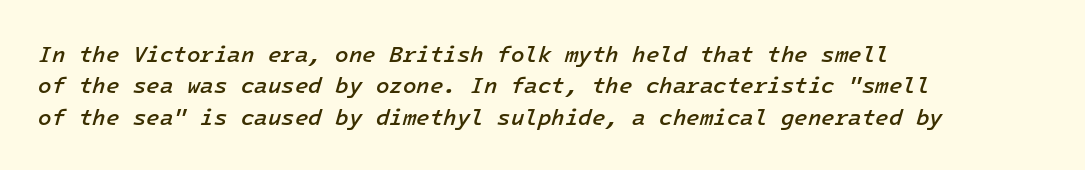
Q: Is the text bold? A: Semi-bold.
Q: Is the text italic (slanted)? A: Yes, it leans right by about 16 degrees.
Q: Is the text underlined? A: No.
Q: How is the paragraph aligned? A: Left-aligned.
Q: Is the spacing between letters normal or unusually wide? A: Normal.
Q: Is the spacing between lines tight, normal or loose? A: Normal.
